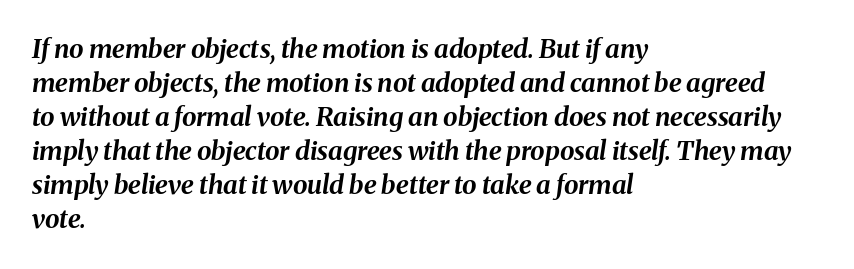
The image shows 26 px bold type, italic (leaning right); set left-aligned, normal line spacing (1.31x), normal letter spacing, not underlined.
